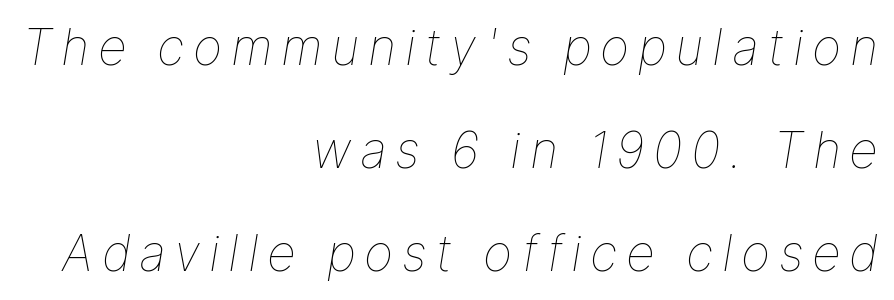
The image shows 50 px thin type, italic (leaning right); set right-aligned, loose line spacing (2.06x), not underlined; low stroke contrast and a medium x-height.
